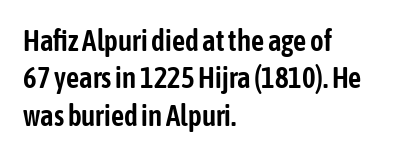
The image shows 29 px condensed sans-serif type, upright; set left-aligned, normal line spacing (1.29x), normal letter spacing, not underlined; low stroke contrast and a medium x-height.
